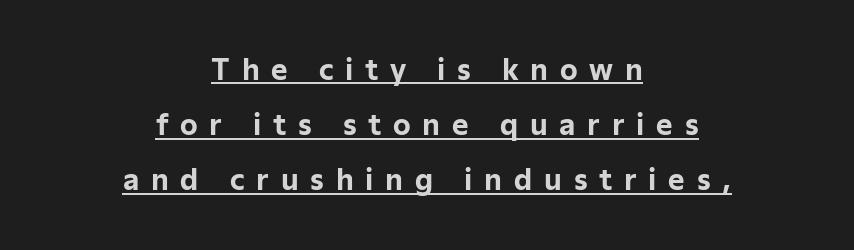
{"serif": "no", "italic": "no", "bold": "yes", "weight": "bold", "width": "normal", "stroke_contrast": "low", "x_height": "medium", "monospaced": "no", "underline": "yes", "align": "center", "line_spacing": "loose", "line_spacing_ratio": 1.97, "letter_spacing": "wide", "letter_spacing_em": 0.42, "glyph_px": 28}
